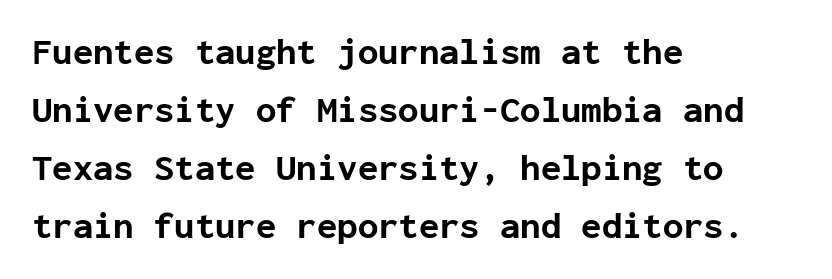
Q: Is the text bold? A: Yes.
Q: Is the text italic (slanted)? A: No, it is upright.
Q: Is the typeface a serif or a sans-serif typeface? A: Sans-serif.
Q: Is the text underlined? A: No.
Q: How is the paragraph aligned? A: Left-aligned.
Q: Is the spacing between letters normal or unusually wide? A: Normal.
Q: Is the spacing between lines tight, normal or loose? A: Normal.
Q: Width (condensed, normal, or wide)? A: Normal.
Q: Stroke contrast? A: Low.
Q: x-height? A: Medium.
Q: Monospaced? A: Yes.
